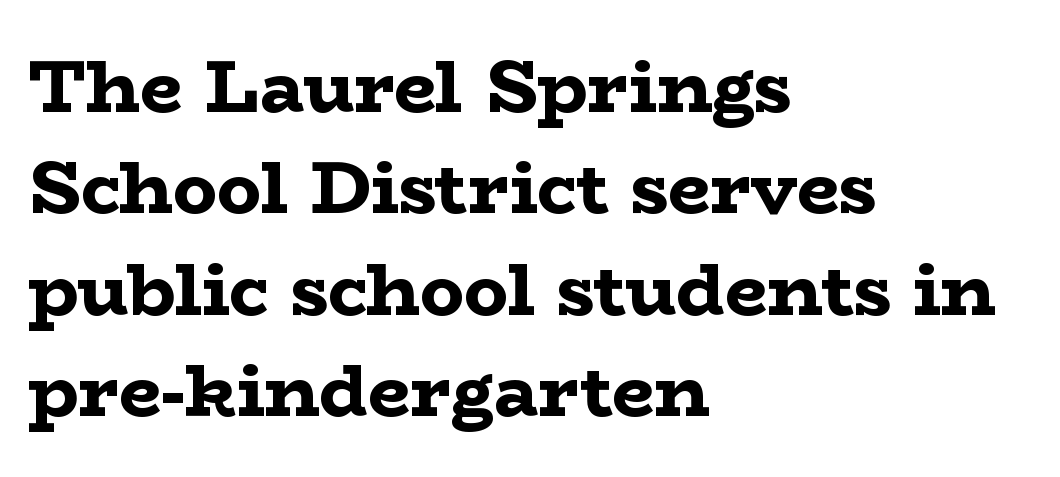
Every character sits straight up, as roman type does. This is heavy type, rendered in bold. The paragraph has a hard left edge and a soft right edge. Each row of text sits above clean, open space.
